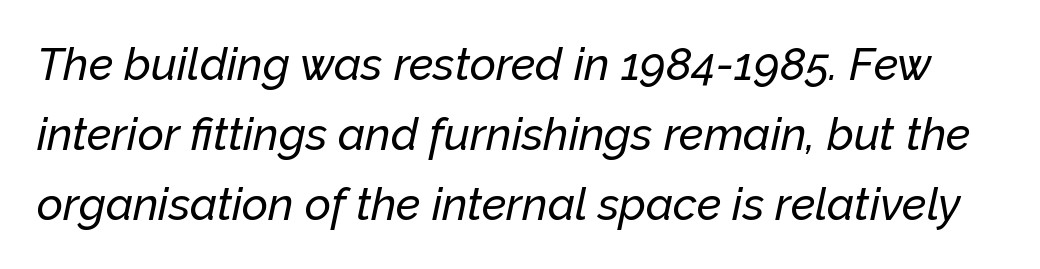
The words here are not underlined. Characters are canted at an angle relative to the baseline's perpendicular. The letters advance in unequal steps, a hallmark of proportional type. Students, observe: this is what conventionally led text looks like. Nobody touched the tracking dial on this one.
